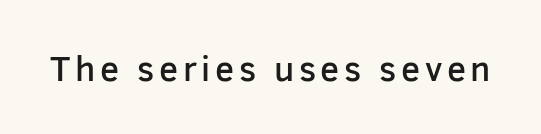
{"serif": "no", "italic": "no", "bold": "semi", "weight": "semibold", "width": "normal", "stroke_contrast": "low", "x_height": "medium", "monospaced": "no", "underline": "no", "glyph_px": 35}
